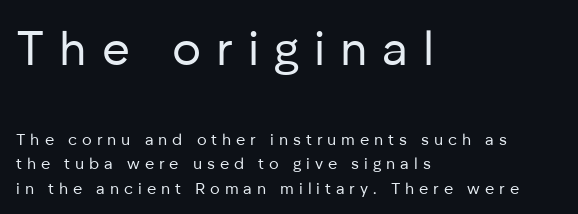
This sample uses expanded letter spacing, leaving extra air between glyphs. The lines sit at an ordinary, default distance from one another. The letters look calm and open, with moderate or lighter stems. The font family rendered here belongs to the sans-serif group. A student would notice the top passage is typeset larger than what follows. Caption: multi-line text, flush left, ragged right.
